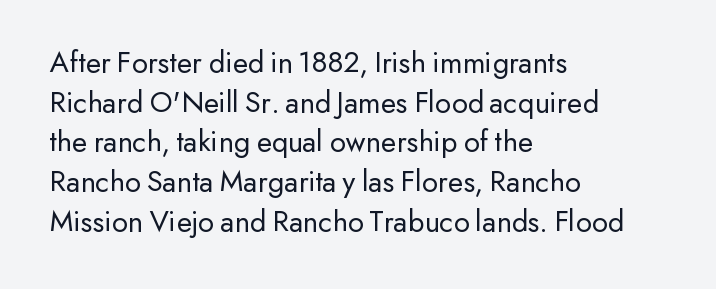
Q: Is the text bold? A: No.
Q: Is the text italic (slanted)? A: No, it is upright.
Q: Is the typeface a serif or a sans-serif typeface? A: Sans-serif.
Q: Is the text underlined? A: No.
Q: How is the paragraph aligned? A: Left-aligned.
Q: Is the spacing between letters normal or unusually wide? A: Normal.
Q: Is the spacing between lines tight, normal or loose? A: Normal.
Q: Width (condensed, normal, or wide)? A: Normal.
Q: Stroke contrast? A: Low.
Q: x-height? A: Small.
Q: Monospaced? A: No.
